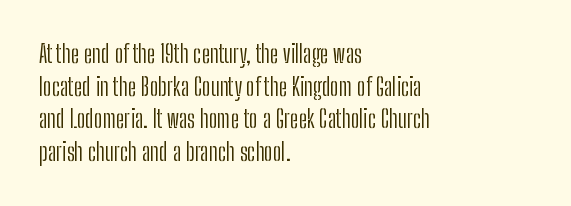
Q: Is the text bold? A: No.
Q: Is the text italic (slanted)? A: No, it is upright.
Q: Is the text underlined? A: No.
Q: How is the paragraph aligned? A: Left-aligned.
Q: Is the spacing between letters normal or unusually wide? A: Normal.
Q: Is the spacing between lines tight, normal or loose? A: Normal.
